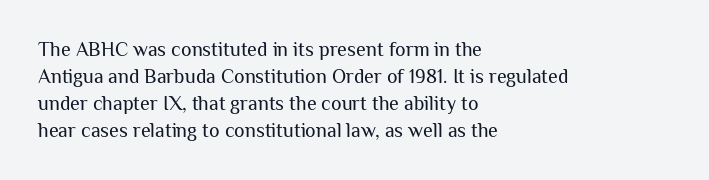
This sample uses an upright cut, with every glyph sitting square on the baseline. Reading down the column, the eye jumps a familiar distance to each next line. The horizontal fit of the characters is conventional and even. This is not heavy type; no bold has been used.
